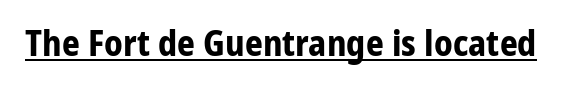
Q: Is the text bold? A: Yes.
Q: Is the text italic (slanted)? A: No, it is upright.
Q: Is the typeface a serif or a sans-serif typeface? A: Sans-serif.
Q: Is the text underlined? A: Yes.
Q: Is the spacing between letters normal or unusually wide? A: Normal.
Q: Width (condensed, normal, or wide)? A: Normal.
Q: Stroke contrast? A: Low.
Q: x-height? A: Medium.
Q: Monospaced? A: No.
